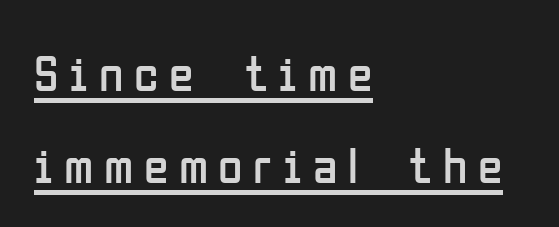
{"serif": "no", "italic": "no", "bold": "no", "weight": "regular", "width": "condensed", "stroke_contrast": "low", "x_height": "medium", "monospaced": "no", "underline": "yes", "align": "left", "line_spacing_ratio": 1.84, "letter_spacing": "wide", "letter_spacing_em": 0.21, "glyph_px": 50}
